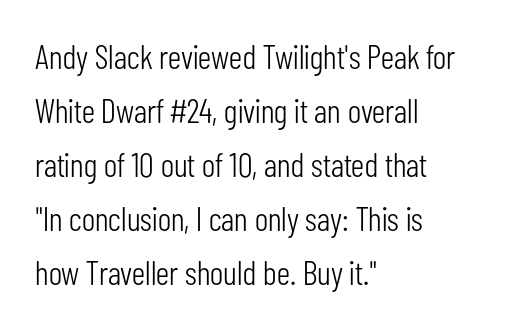
Horizontally, the lines are justified to the leading edge only. The line texture is even and compact thanks to regular tracking. The font family rendered here belongs to the sans-serif group. Weight: regular or lighter.
